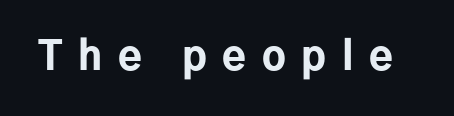
{"serif": "no", "italic": "no", "bold": "yes", "weight": "bold", "width": "normal", "stroke_contrast": "low", "x_height": "medium", "monospaced": "no", "underline": "no", "letter_spacing": "wide", "letter_spacing_em": 0.4, "glyph_px": 39}
